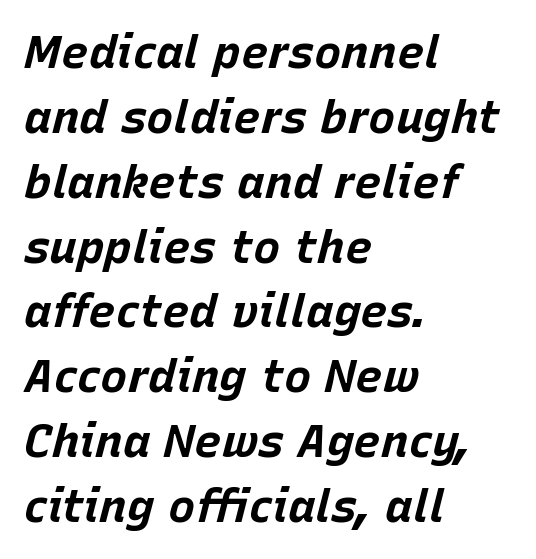
Q: Is the text bold? A: Yes.
Q: Is the text italic (slanted)? A: Yes, it leans right by about 15 degrees.
Q: Is the text underlined? A: No.
Q: How is the paragraph aligned? A: Left-aligned.
Q: Is the spacing between letters normal or unusually wide? A: Normal.
Q: Is the spacing between lines tight, normal or loose? A: Normal.
Q: Width (condensed, normal, or wide)? A: Normal.
Q: Stroke contrast? A: Low.
Q: x-height? A: Large.
Q: Monospaced? A: No.
